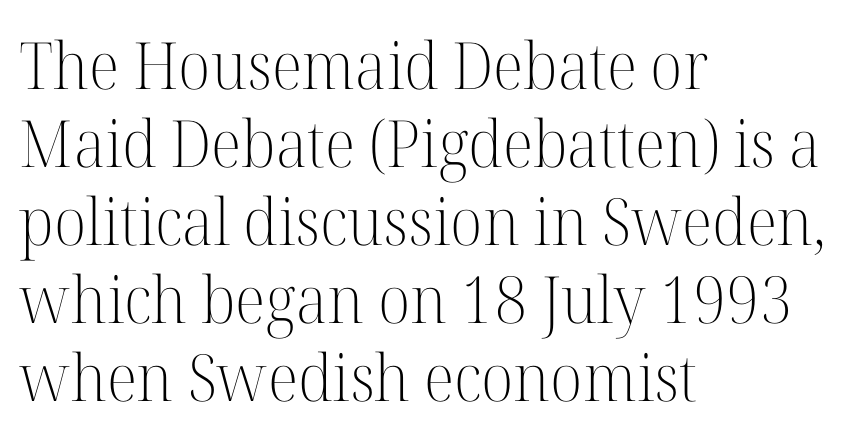
The image shows 65 px light serif type, upright; set left-aligned, line spacing 1.2x, normal letter spacing, not underlined; high stroke contrast and a medium x-height.
